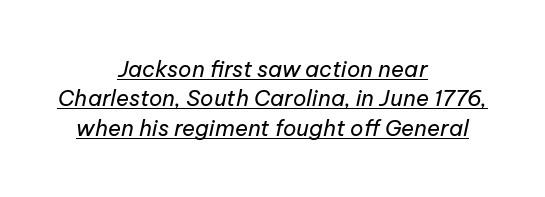
The image shows 22 px text type, italic (leaning right); set centered, normal line spacing (1.33x), normal letter spacing, underlined.
